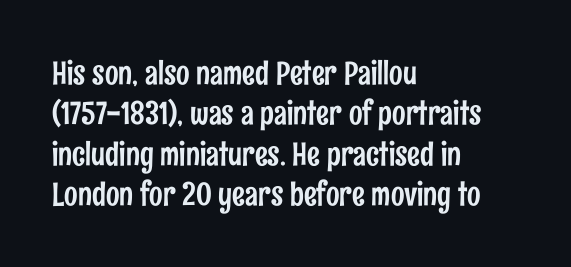
The passage shown has conventional tracking throughout. The letters advance in unequal steps, a hallmark of proportional type. Bare-footed words on every line. This is the regular roman posture of the typeface.
